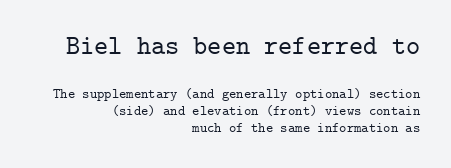
The image shows 27 px text type, upright; set right-aligned, line spacing 1.23x, normal letter spacing, not underlined; the first (top) block is 1.93x larger.
